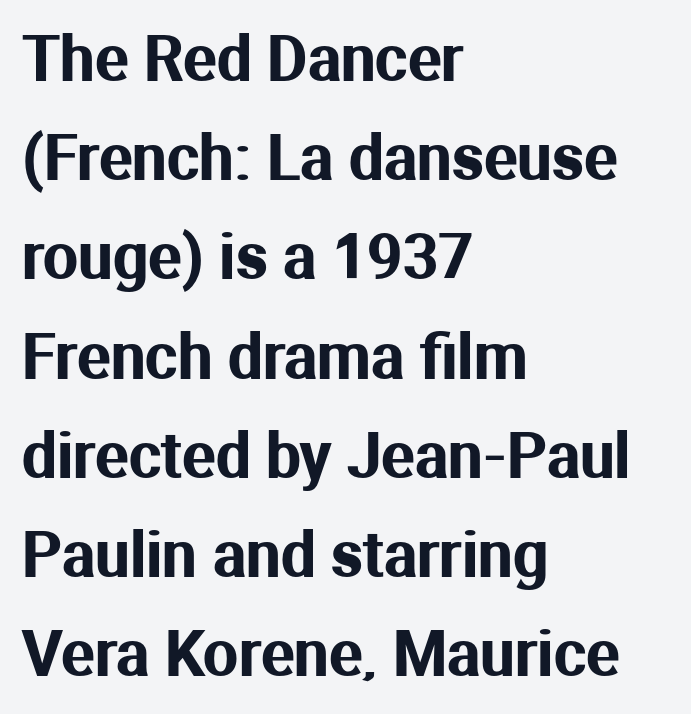
{"serif": "no", "italic": "no", "width": "normal", "stroke_contrast": "medium", "x_height": "medium", "monospaced": "no", "underline": "no", "align": "left", "line_spacing": "normal", "line_spacing_ratio": 1.6, "letter_spacing": "normal", "letter_spacing_em": 0.0, "glyph_px": 62}
